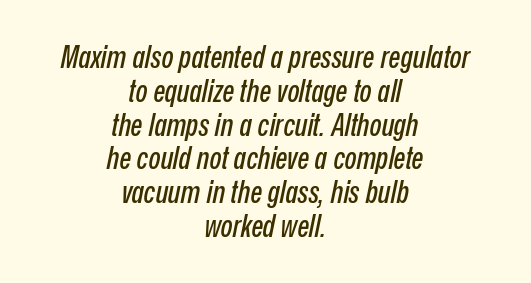
The image shows 31 px condensed type, italic (leaning right); set centered, tight line spacing (1.09x), normal letter spacing, not underlined; low stroke contrast and a medium x-height.
